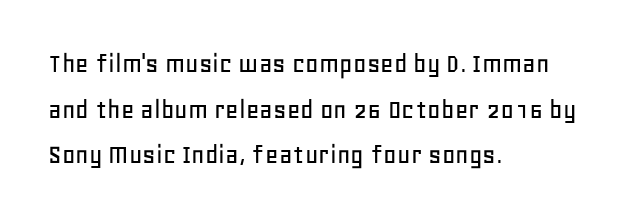
{"serif": "no", "italic": "no", "width": "normal", "stroke_contrast": "low", "x_height": "large", "monospaced": "no", "underline": "no", "align": "left", "line_spacing": "normal", "line_spacing_ratio": 1.57, "letter_spacing": "normal", "letter_spacing_em": 0.0, "glyph_px": 29}
